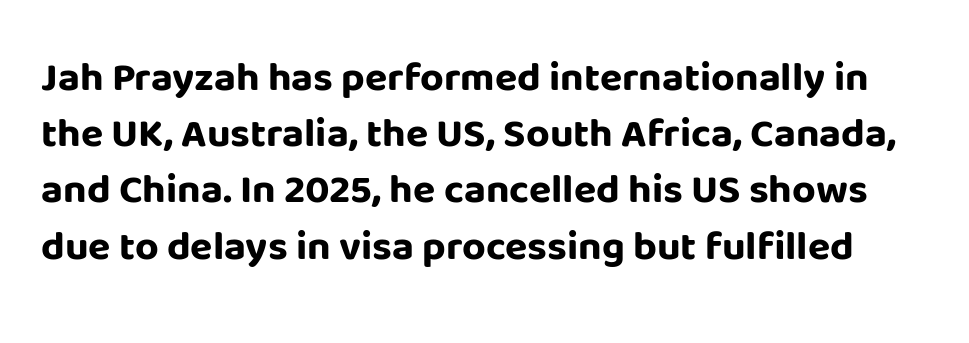
{"serif": "no", "italic": "no", "bold": "yes", "weight": "bold", "width": "normal", "stroke_contrast": "low", "x_height": "large", "monospaced": "no", "underline": "no", "line_spacing": "normal", "line_spacing_ratio": 1.37, "letter_spacing": "normal", "letter_spacing_em": 0.0, "glyph_px": 41}
